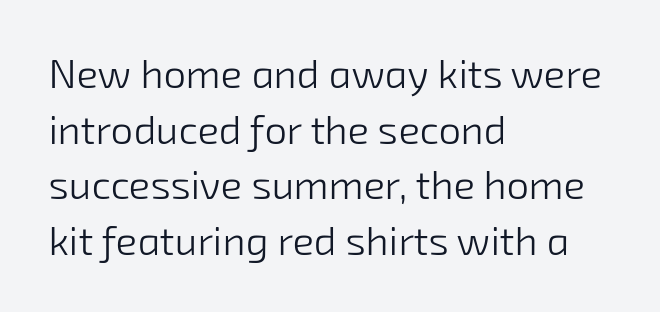
Q: Is the text bold? A: No.
Q: Is the typeface a serif or a sans-serif typeface? A: Sans-serif.
Q: Is the text underlined? A: No.
Q: How is the paragraph aligned? A: Left-aligned.
Q: Is the spacing between letters normal or unusually wide? A: Normal.
Q: Is the spacing between lines tight, normal or loose? A: Normal.
Q: Width (condensed, normal, or wide)? A: Normal.
Q: Stroke contrast? A: Low.
Q: x-height? A: Medium.
Q: Monospaced? A: No.
